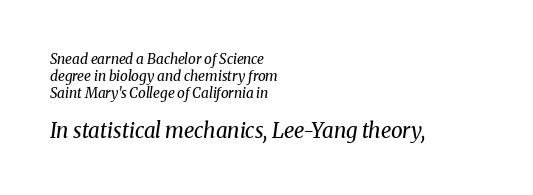
The image shows 21 px text type, italic (leaning right); set left-aligned, line spacing 1.2x, normal letter spacing, not underlined; the second (bottom) block is 1.5x larger.
